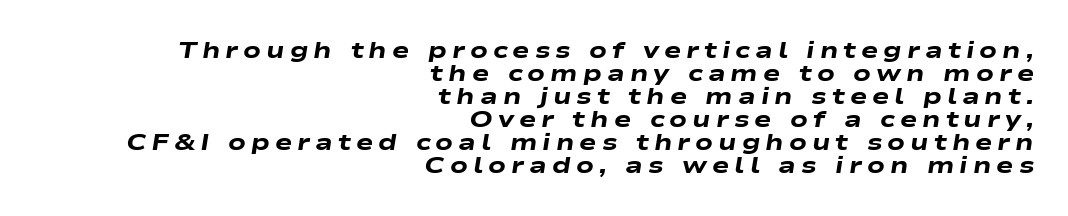
The letters are slanted; this is an italic face. Vertical spacing — tight. A flush-right, rag-left setting is used for this passage. Tracking here is generous; glyphs stand well apart from one another. Caption: bold face, heavy strokes. The baseline area is clear.
